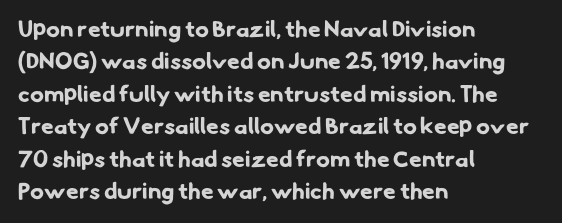
The image shows 23 px bold type; set left-aligned, normal line spacing (1.41x), normal letter spacing, not underlined.
